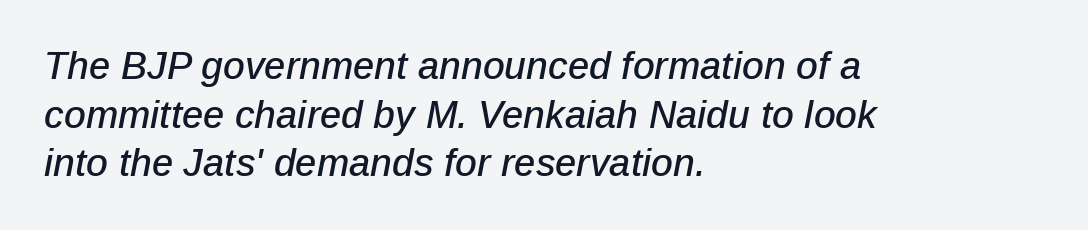
Think of a printed novel: that variable character pitch is what you see here. There is no visible air inserted between adjacent glyphs. Students, observe: this is what conventionally led text looks like. No word sits above an underline.
